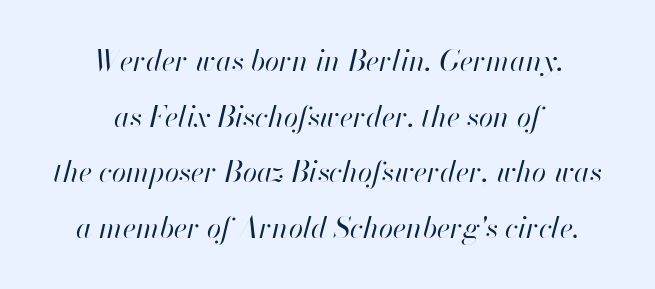
Compared with a flush-left layout, this one balances lines on the center instead. Weight: regular or lighter. If you drew a line through each stem, it would be angled. The specimen omits any rule beneath the text block's lines. Caption: standard tracking, unaltered.
